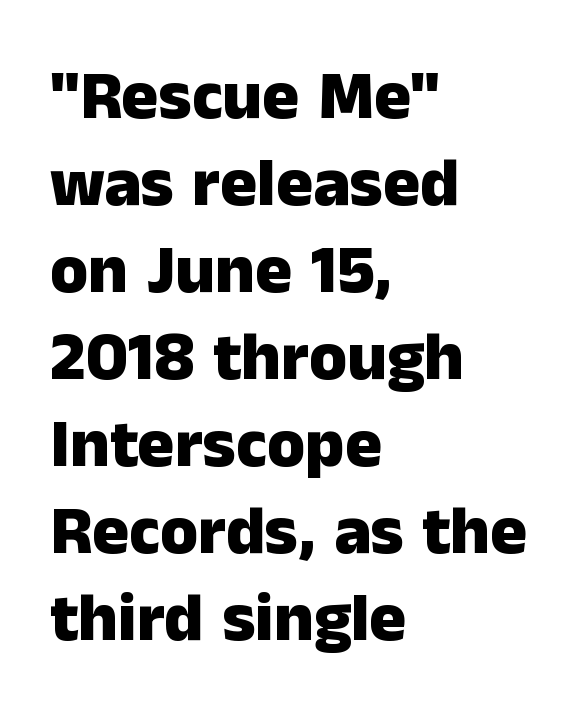
The image shows 69 px heavy sans-serif type, upright; set left-aligned, normal line spacing (1.26x), normal letter spacing, not underlined; low stroke contrast and a medium x-height.
